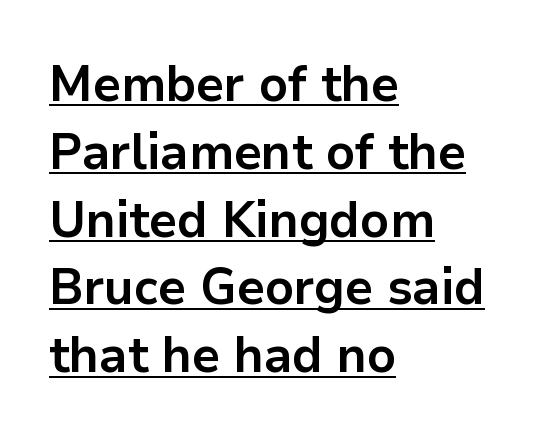
The image shows 51 px bold sans-serif type, upright; set left-aligned, normal line spacing (1.33x), normal letter spacing, underlined; low stroke contrast and a medium x-height.
